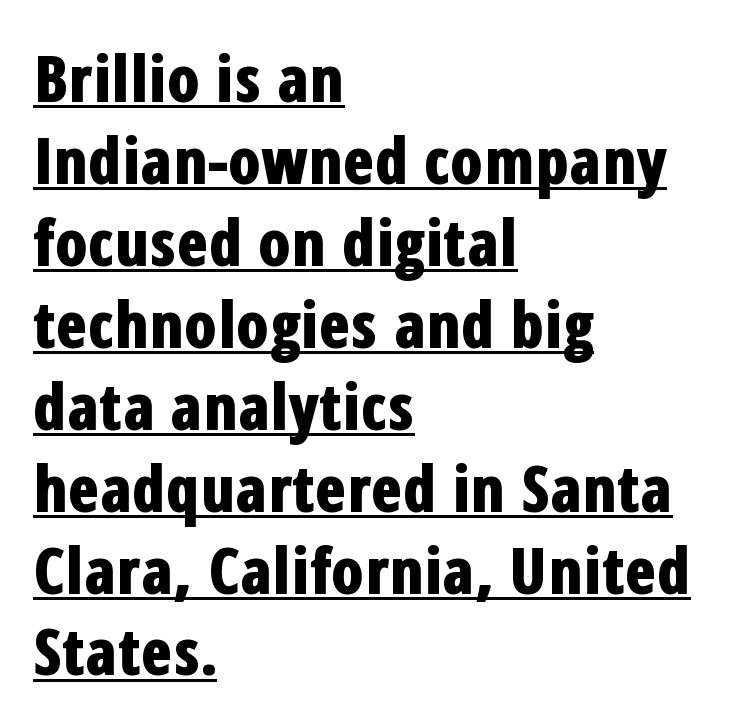
The image shows 64 px bold, condensed sans-serif type, upright; set left-aligned, normal line spacing (1.28x), normal letter spacing, underlined; low stroke contrast and a medium x-height.
